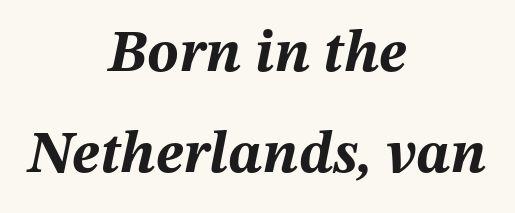
Q: Is the text bold? A: Yes.
Q: Is the text italic (slanted)? A: Yes, it leans right by about 12 degrees.
Q: Is the text underlined? A: No.
Q: How is the paragraph aligned? A: Centered.
Q: Is the spacing between letters normal or unusually wide? A: Normal.
Q: Width (condensed, normal, or wide)? A: Normal.
Q: Stroke contrast? A: Medium.
Q: x-height? A: Medium.
Q: Monospaced? A: No.
